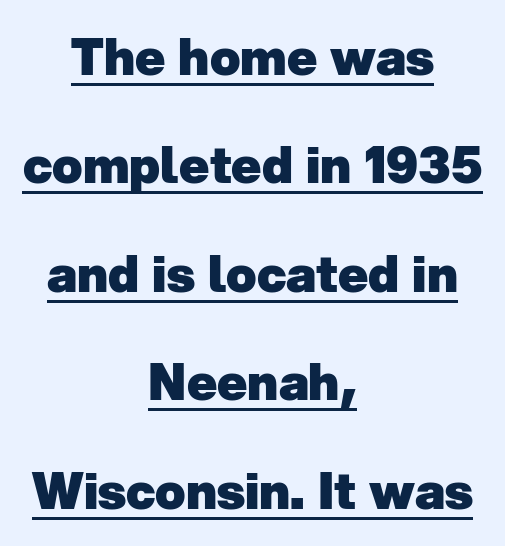
{"serif": "no", "bold": "yes", "weight": "heavy", "width": "normal", "stroke_contrast": "low", "x_height": "medium", "monospaced": "no", "underline": "yes", "align": "center", "line_spacing": "loose", "line_spacing_ratio": 2.17, "letter_spacing": "normal", "letter_spacing_em": 0.0, "glyph_px": 50}
